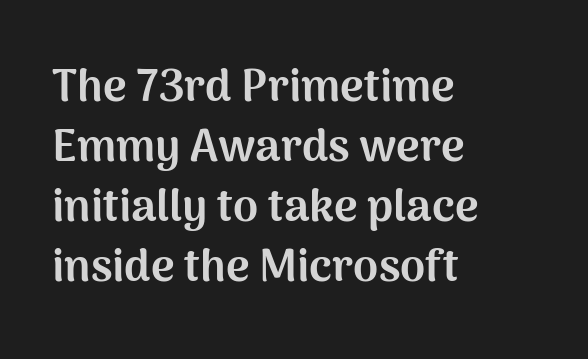
Q: Is the text bold? A: Yes.
Q: Is the text italic (slanted)? A: No, it is upright.
Q: Is the typeface a serif or a sans-serif typeface? A: Sans-serif.
Q: Is the text underlined? A: No.
Q: How is the paragraph aligned? A: Left-aligned.
Q: Is the spacing between letters normal or unusually wide? A: Normal.
Q: Is the spacing between lines tight, normal or loose? A: Normal.
Q: Width (condensed, normal, or wide)? A: Normal.
Q: Stroke contrast? A: Medium.
Q: x-height? A: Medium.
Q: Monospaced? A: No.
